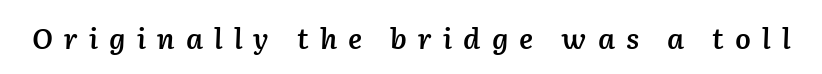
{"italic": "yes", "lean": "right", "slant_degrees": 2, "bold": "semi", "weight": "semibold", "width": "normal", "stroke_contrast": "low", "x_height": "medium", "monospaced": "no", "underline": "no", "letter_spacing": "wide", "letter_spacing_em": 0.4, "glyph_px": 28}
